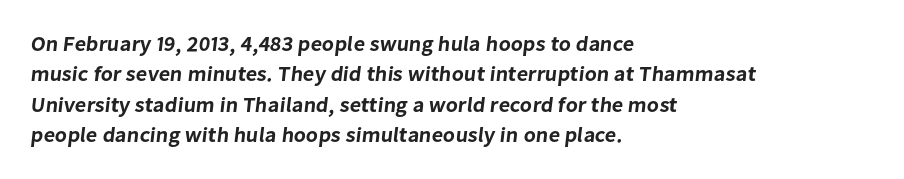
In CSS terms this would be text-align: left. Quick note: interline space is typical. Students, note that the glyphs here touch the page at normal intervals. This rendering features lettering with no underline.
